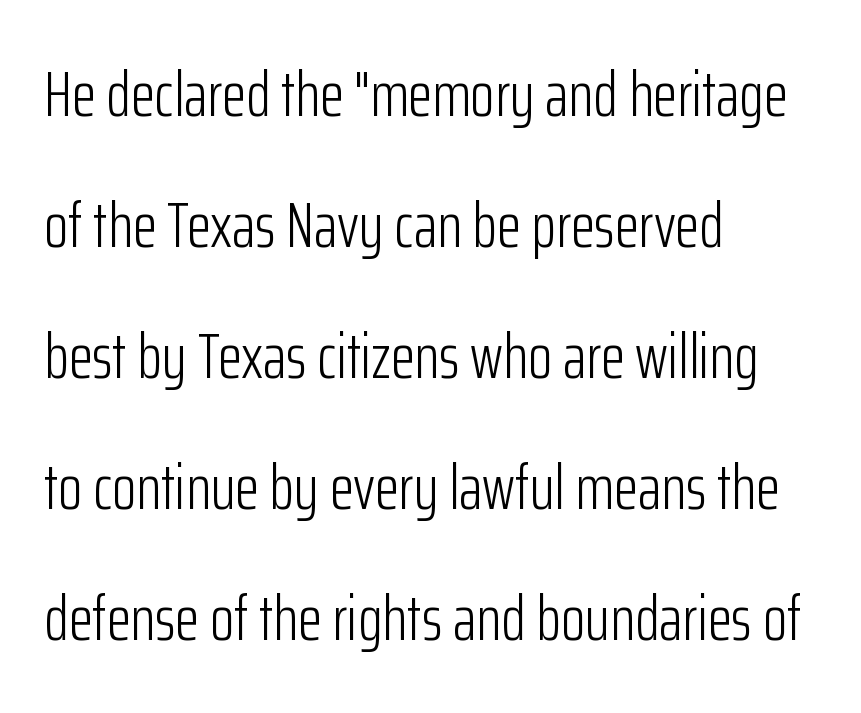
The image shows 63 px light, condensed sans-serif type, upright; set left-aligned, loose line spacing (2.08x), normal letter spacing, not underlined; low stroke contrast and a medium x-height.
